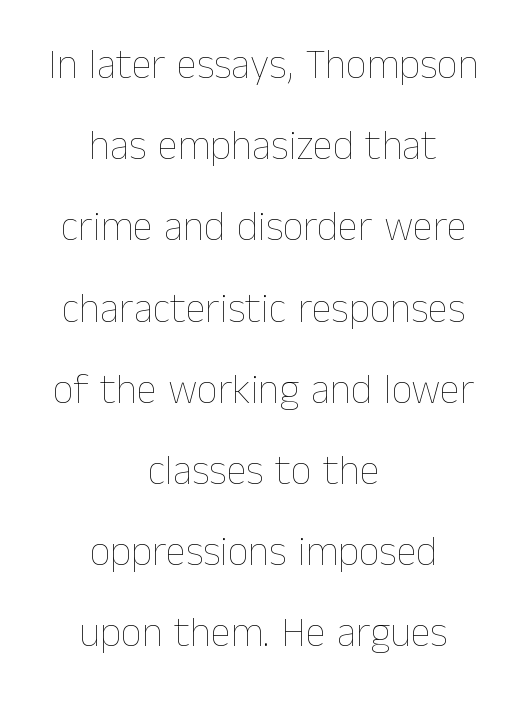
The image shows 41 px thin type, upright; set centered, loose line spacing (1.98x), normal letter spacing, not underlined; low stroke contrast and a medium x-height.
